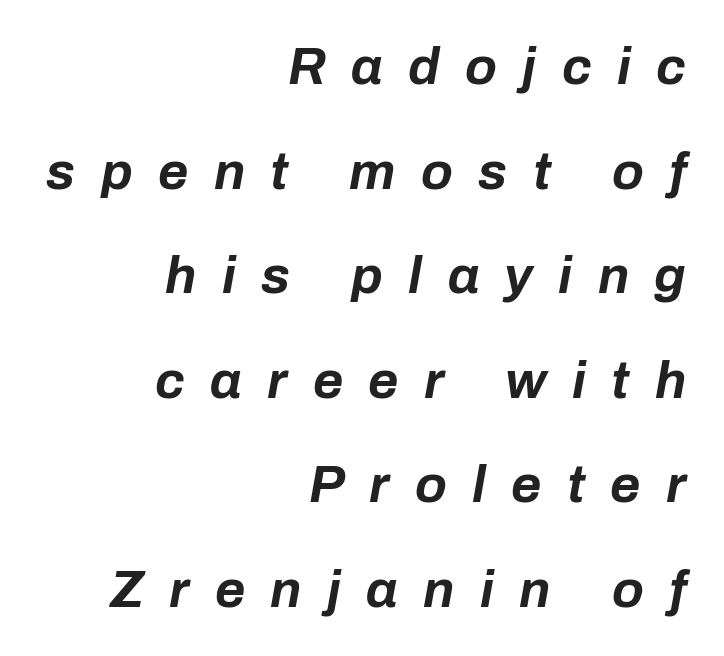
The image shows 52 px bold type, italic (leaning right); set right-aligned, loose line spacing (2.01x), unusually wide letter spacing (+0.49 em), not underlined; low stroke contrast and a medium x-height.
